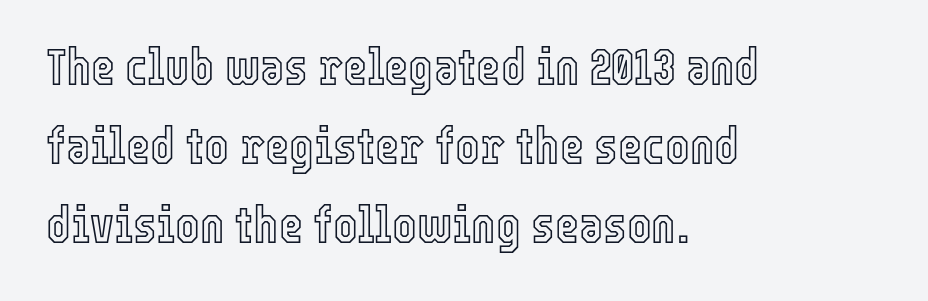
The image shows 52 px condensed type, upright; set left-aligned, normal line spacing (1.52x), normal letter spacing, not underlined; a medium x-height.
